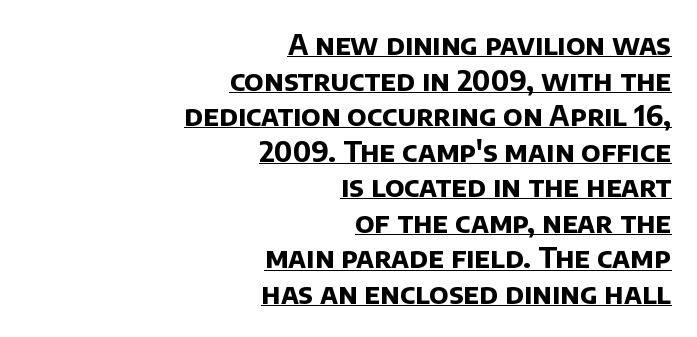
Q: Is the text bold? A: Yes.
Q: Is the typeface a serif or a sans-serif typeface? A: Sans-serif.
Q: Is the text underlined? A: Yes.
Q: How is the paragraph aligned? A: Right-aligned.
Q: Is the spacing between letters normal or unusually wide? A: Normal.
Q: Is the spacing between lines tight, normal or loose? A: Normal.
Q: Width (condensed, normal, or wide)? A: Normal.
Q: Stroke contrast? A: Low.
Q: x-height? A: Large.
Q: Monospaced? A: No.
